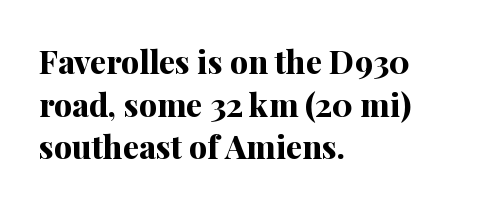
The passage shown is typed in a proportional face where columns would drift. The specimen omits any rule beneath the text block's lines. Spacing between characters is what you'd get straight out of the box. Every stem runs plumb, perpendicular to the baseline. Weight: bold.
